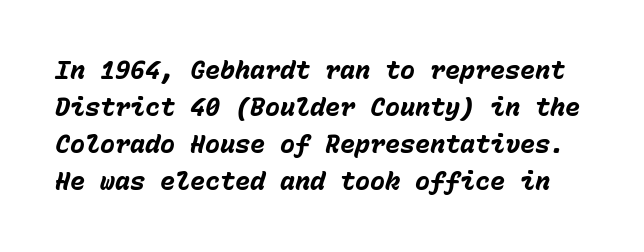
Q: Is the text bold? A: Yes.
Q: Is the text italic (slanted)? A: Yes, it leans right by about 15 degrees.
Q: Is the text underlined? A: No.
Q: Is the spacing between letters normal or unusually wide? A: Normal.
Q: Is the spacing between lines tight, normal or loose? A: Normal.
